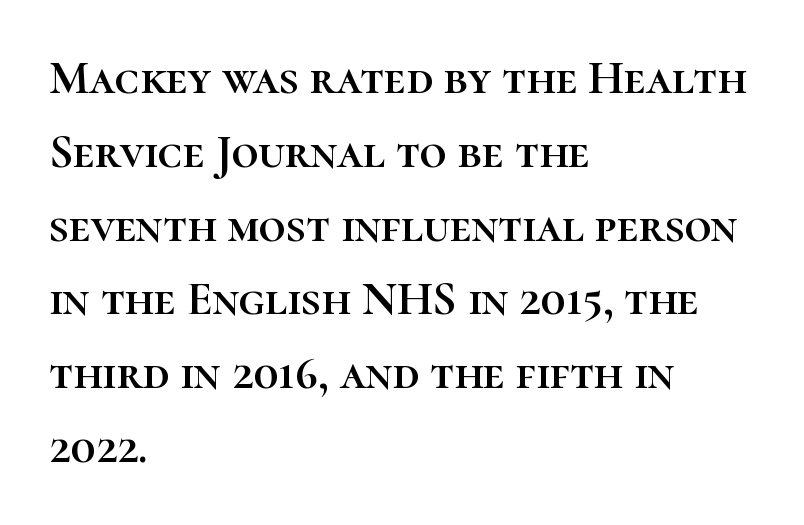
Q: Is the text italic (slanted)? A: No, it is upright.
Q: Is the text underlined? A: No.
Q: How is the paragraph aligned? A: Left-aligned.
Q: Is the spacing between letters normal or unusually wide? A: Normal.
Q: Is the spacing between lines tight, normal or loose? A: Normal.
Q: Width (condensed, normal, or wide)? A: Normal.
Q: Stroke contrast? A: High.
Q: x-height? A: Medium.
Q: Monospaced? A: No.
